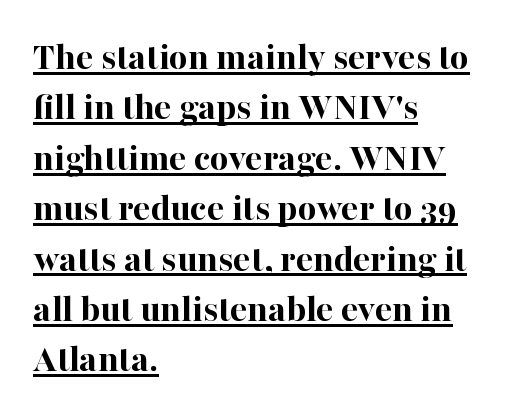
{"serif": "yes", "italic": "no", "bold": "yes", "weight": "bold", "width": "normal", "stroke_contrast": "high", "x_height": "medium", "monospaced": "no", "underline": "yes", "align": "left", "line_spacing": "normal", "line_spacing_ratio": 1.26, "letter_spacing": "normal", "letter_spacing_em": 0.0, "glyph_px": 40}
